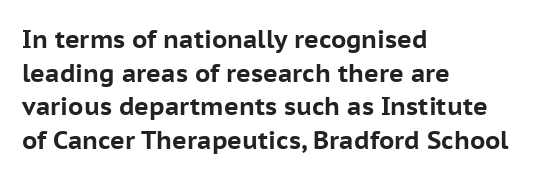
The image shows 25 px bold type, upright; set left-aligned, normal line spacing (1.35x), normal letter spacing, not underlined.
